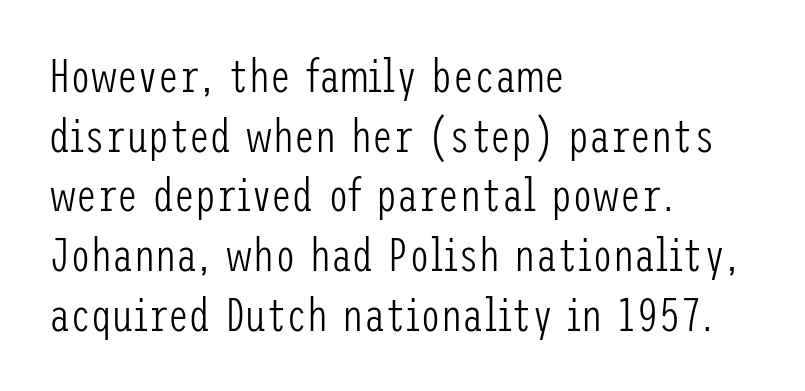
The image shows 47 px light, condensed sans-serif type, upright; set left-aligned, normal line spacing (1.27x), normal letter spacing, not underlined; low stroke contrast and a medium x-height.
